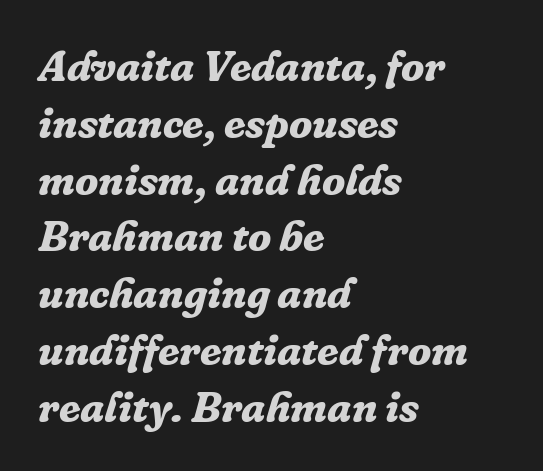
Q: Is the text bold? A: Yes.
Q: Is the text italic (slanted)? A: Yes, it leans right by about 16 degrees.
Q: Is the typeface a serif or a sans-serif typeface? A: Serif.
Q: Is the text underlined? A: No.
Q: How is the paragraph aligned? A: Left-aligned.
Q: Is the spacing between letters normal or unusually wide? A: Normal.
Q: Is the spacing between lines tight, normal or loose? A: Normal.
Q: Width (condensed, normal, or wide)? A: Normal.
Q: Stroke contrast? A: Low.
Q: x-height? A: Medium.
Q: Monospaced? A: No.
